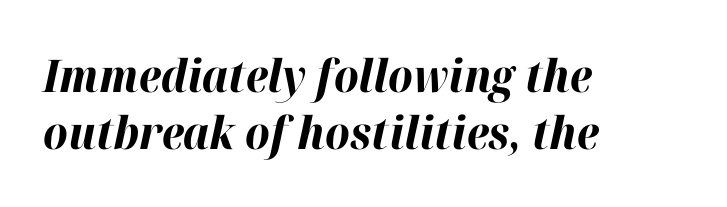
Q: Is the text bold? A: Yes.
Q: Is the text italic (slanted)? A: Yes, it leans right by about 12 degrees.
Q: Is the text underlined? A: No.
Q: How is the paragraph aligned? A: Left-aligned.
Q: Is the spacing between letters normal or unusually wide? A: Normal.
Q: Is the spacing between lines tight, normal or loose? A: Normal.
Q: Width (condensed, normal, or wide)? A: Normal.
Q: Stroke contrast? A: High.
Q: x-height? A: Medium.
Q: Monospaced? A: No.
